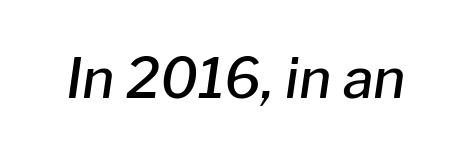
Underlining? Definitely not there. These lines keep a tight, regular rhythm from letter to letter. The whole block is typeset with a tilt. This is the in-between weight designers call semibold or demi.
